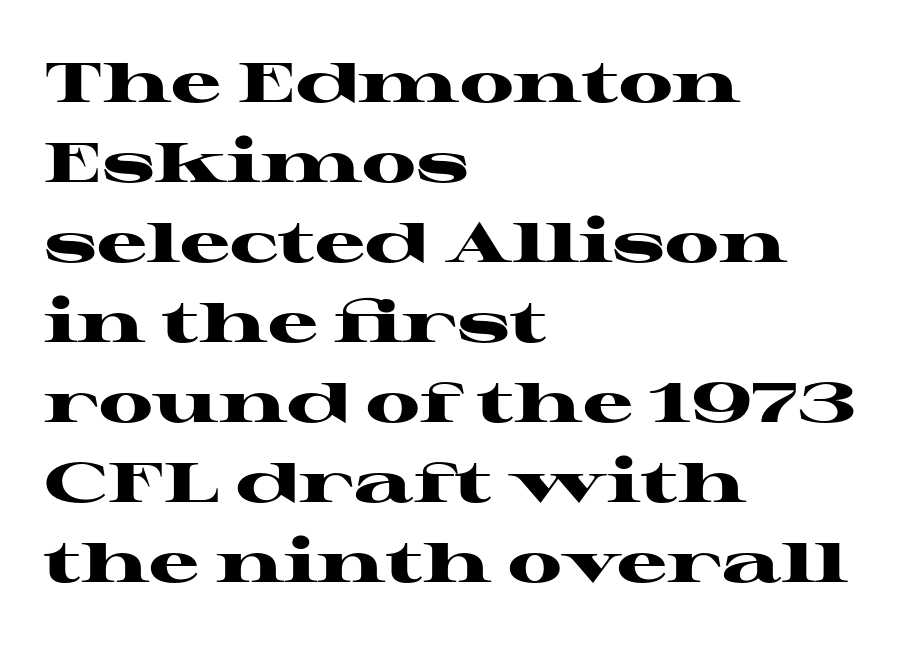
{"serif": "yes", "italic": "no", "bold": "yes", "weight": "heavy", "width": "wide", "stroke_contrast": "high", "x_height": "medium", "monospaced": "no", "underline": "no", "align": "left", "line_spacing": "normal", "line_spacing_ratio": 1.43, "letter_spacing": "normal", "letter_spacing_em": 0.0, "glyph_px": 56}
